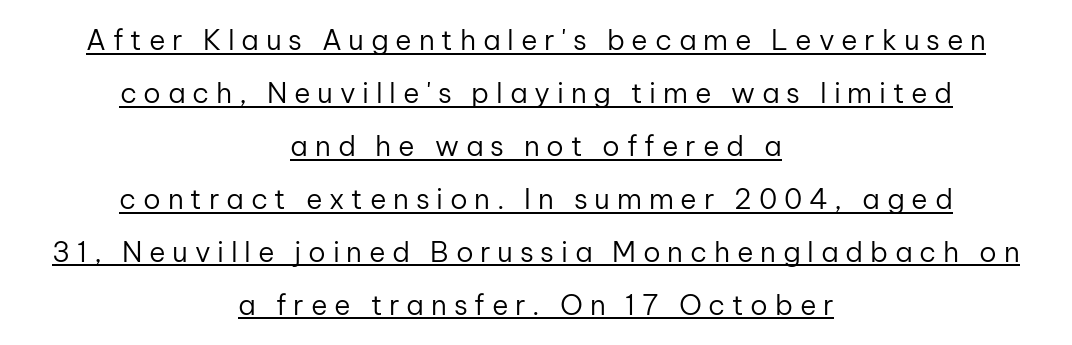
Q: Is the text bold? A: No.
Q: Is the text italic (slanted)? A: No, it is upright.
Q: Is the typeface a serif or a sans-serif typeface? A: Sans-serif.
Q: Is the text underlined? A: Yes.
Q: How is the paragraph aligned? A: Centered.
Q: Is the spacing between letters normal or unusually wide? A: Unusually wide.
Q: Width (condensed, normal, or wide)? A: Normal.
Q: Stroke contrast? A: Low.
Q: x-height? A: Medium.
Q: Monospaced? A: No.
